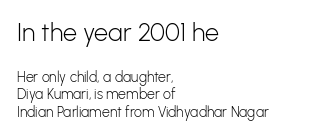
Q: Is the text bold? A: No.
Q: Is the text italic (slanted)? A: No, it is upright.
Q: Is the text underlined? A: No.
Q: How is the paragraph aligned? A: Left-aligned.
Q: Is the spacing between letters normal or unusually wide? A: Normal.
Q: Which block of text is set in a larger size, the first (top) or the second (bottom)? A: The first (top) one.
